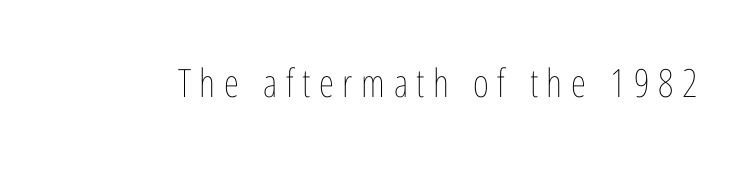
Q: Is the text bold? A: No.
Q: Is the text italic (slanted)? A: No, it is upright.
Q: Is the text underlined? A: No.
Q: Is the spacing between letters normal or unusually wide? A: Unusually wide.
Q: Width (condensed, normal, or wide)? A: Condensed.
Q: Stroke contrast? A: Low.
Q: x-height? A: Medium.
Q: Monospaced? A: No.
